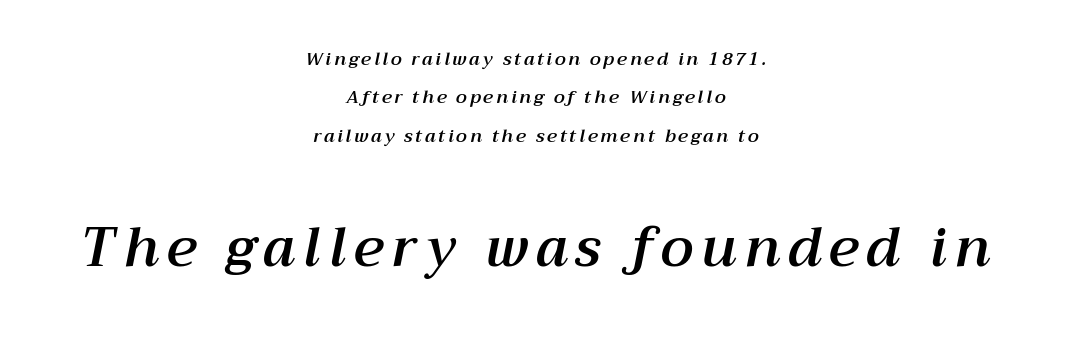
The image shows 54 px text type, italic (leaning right); set centered, loose line spacing (2.13x), not underlined; the second (bottom) block is 3.0x larger; medium stroke contrast and a medium x-height.
